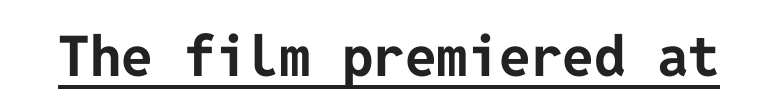
The words here are underlined. The lettering holds an erect, upright posture throughout. Caption: standard tracking, unaltered. The font family rendered here belongs to the sans-serif group.
